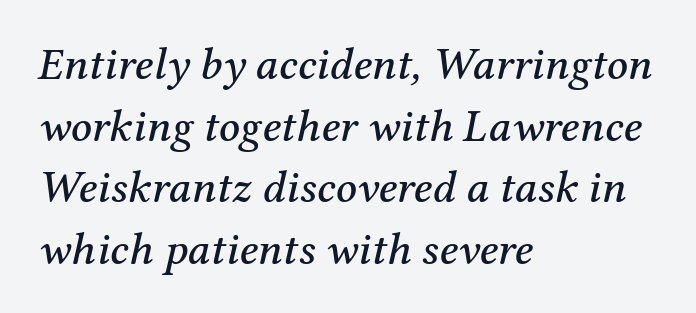
{"serif": "yes", "italic": "yes", "lean": "right", "slant_degrees": 12, "width": "normal", "stroke_contrast": "medium", "x_height": "medium", "monospaced": "no", "underline": "no", "align": "left", "line_spacing": "normal", "line_spacing_ratio": 1.34, "letter_spacing": "normal", "letter_spacing_em": 0.0, "glyph_px": 46}
